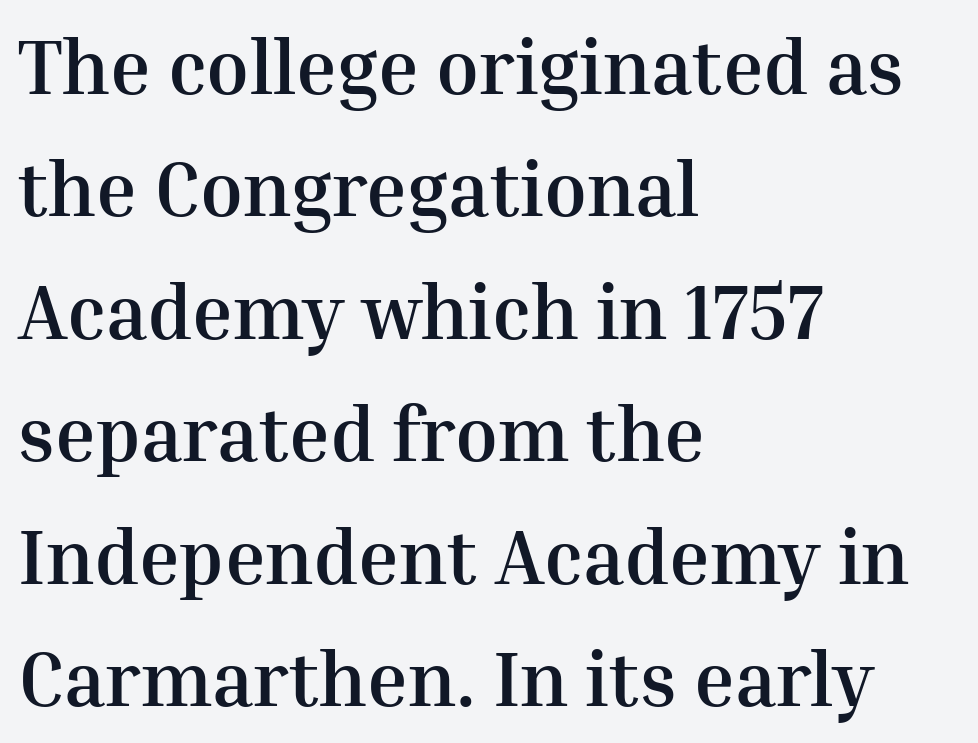
The image shows 77 px semibold serif type, upright; set left-aligned, normal line spacing (1.59x), normal letter spacing, not underlined; medium stroke contrast and a medium x-height.
